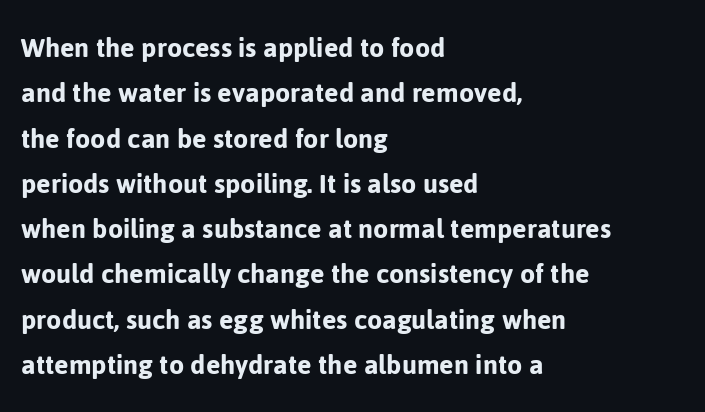
The image shows 31 px sans-serif type, upright; set left-aligned, normal line spacing (1.46x), normal letter spacing, not underlined; low stroke contrast and a medium x-height.
